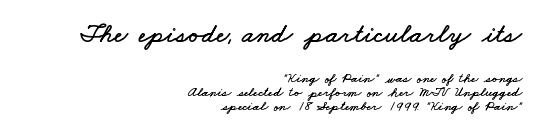
The image shows 28 px wide type; set right-aligned, tight line spacing (0.99x), normal letter spacing, not underlined; the first (top) block is 2.0x larger; low stroke contrast and a small x-height.
